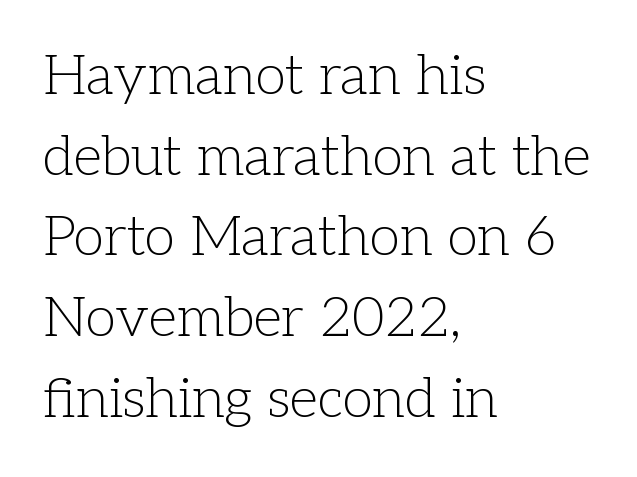
Reading down the block, your eye returns to a fixed left position each line. Every character sits straight up, as roman type does. The type family on display is of the serif kind. Bold? No — there's no thickening of the strokes. Nobody drew a line under any word here. Rows of type keep a routine distance in the vertical direction.
